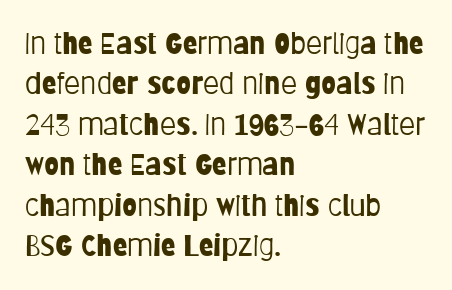
{"serif": "no", "italic": "no", "bold": "no", "weight": "light", "width": "condensed", "stroke_contrast": "low", "x_height": "large", "monospaced": "no", "underline": "no", "align": "left", "line_spacing": "normal", "line_spacing_ratio": 1.35, "letter_spacing": "normal", "letter_spacing_em": 0.0, "glyph_px": 30}
